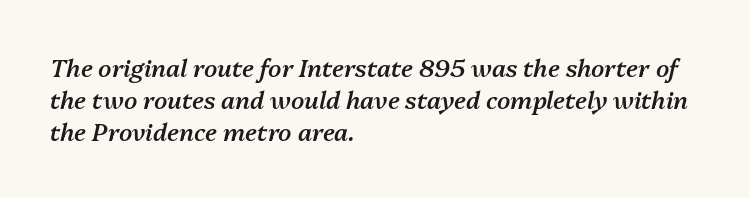
The image shows 24 px text type, italic (leaning right); set left-aligned, normal line spacing (1.33x), normal letter spacing, not underlined.
